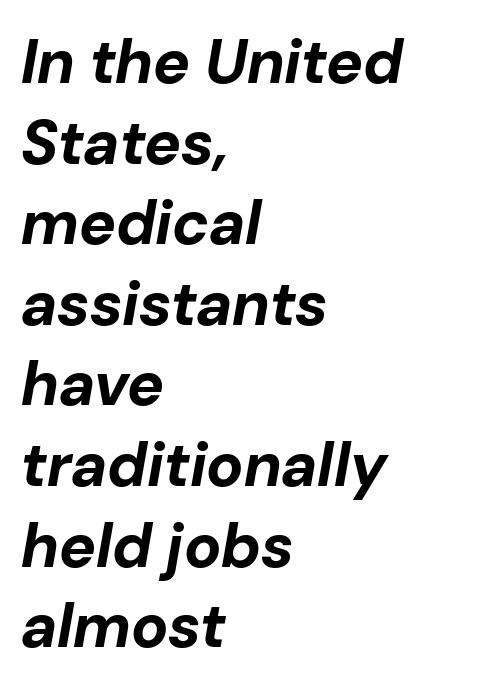
Every letter is thick-stroked: bold, no question. Each word holds together tightly as a unit, with standard inter-letter gaps. These lines are rendered in a variable-pitch font. These lines were composed using italics. Casual observation: everything's shoved over to the left.
